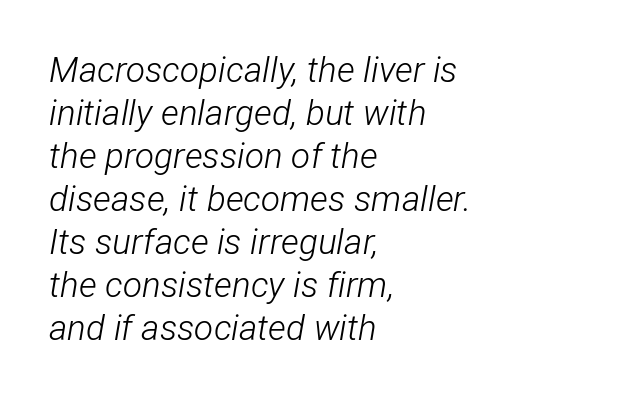
{"italic": "yes", "lean": "right", "slant_degrees": 12, "bold": "no", "weight": "light", "width": "condensed", "stroke_contrast": "low", "x_height": "medium", "monospaced": "no", "underline": "no", "align": "left", "line_spacing_ratio": 1.23, "letter_spacing": "normal", "letter_spacing_em": 0.0, "glyph_px": 35}
